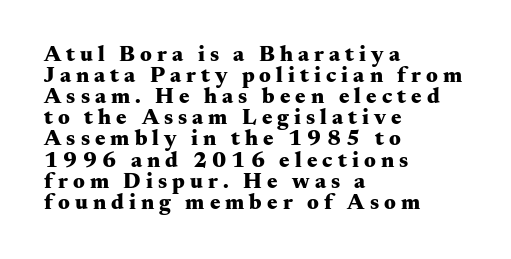
Q: Is the text bold? A: Yes.
Q: Is the text italic (slanted)? A: No, it is upright.
Q: Is the text underlined? A: No.
Q: How is the paragraph aligned? A: Left-aligned.
Q: Is the spacing between letters normal or unusually wide? A: Unusually wide.
Q: Is the spacing between lines tight, normal or loose? A: Tight.
